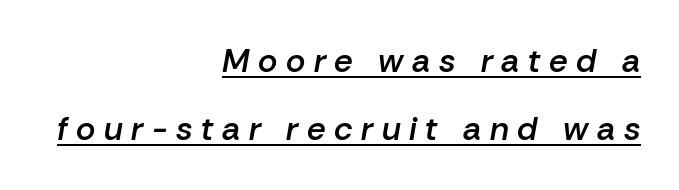
The image shows 33 px semibold type, italic (leaning right); set right-aligned, loose line spacing (2.06x), unusually wide letter spacing (+0.26 em), underlined; low stroke contrast and a medium x-height.
